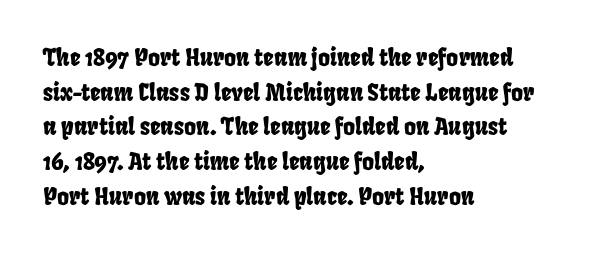
{"underline": "no", "align": "left", "line_spacing": "normal", "line_spacing_ratio": 1.51, "letter_spacing": "normal", "letter_spacing_em": 0.0, "glyph_px": 23}
